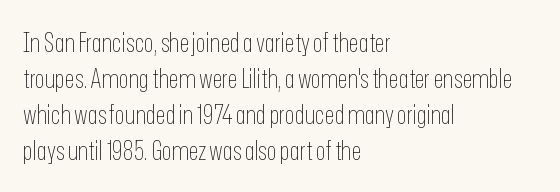
Q: Is the text bold? A: No.
Q: Is the text italic (slanted)? A: No, it is upright.
Q: Is the text underlined? A: No.
Q: How is the paragraph aligned? A: Left-aligned.
Q: Is the spacing between letters normal or unusually wide? A: Normal.
Q: Is the spacing between lines tight, normal or loose? A: Normal.
